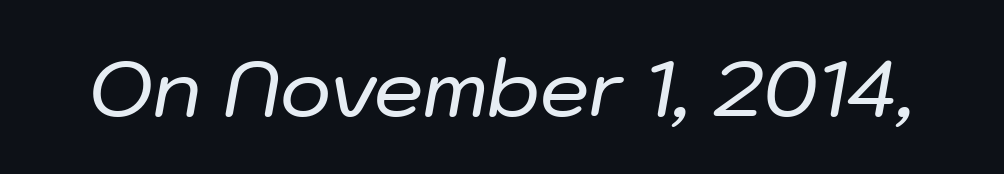
The image shows 78 px text type, italic (leaning right); set normal letter spacing, not underlined; low stroke contrast and a medium x-height.
